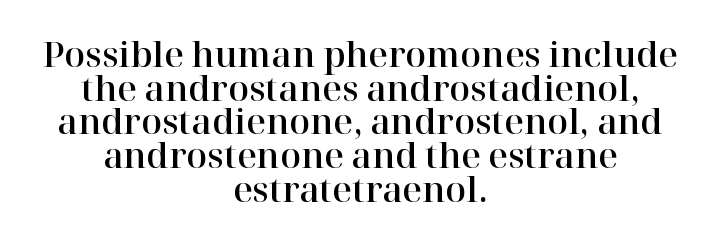
{"serif": "yes", "italic": "no", "width": "normal", "stroke_contrast": "high", "x_height": "medium", "monospaced": "no", "underline": "no", "align": "center", "line_spacing": "tight", "line_spacing_ratio": 0.99, "letter_spacing": "normal", "letter_spacing_em": 0.0, "glyph_px": 34}
